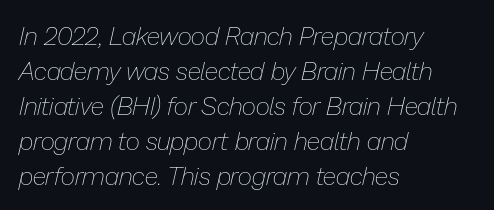
{"italic": "yes", "lean": "right", "slant_degrees": 13, "bold": "no", "underline": "no", "align": "left", "line_spacing": "normal", "line_spacing_ratio": 1.4, "letter_spacing": "normal", "letter_spacing_em": 0.0, "glyph_px": 25}
